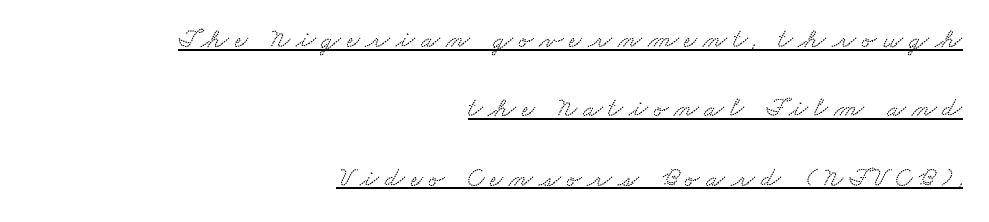
The passage shown has open, widely tracked lettering throughout. Looks like regular typesetting: each glyph gets only the width it needs. Does the type have serifs? Yes, each stem ends in a small foot. Vertically, the passage feels expansive, rows floating well apart. Compared with a flush-left layout, this one pins lines to the opposite, right side. Underline: present.
